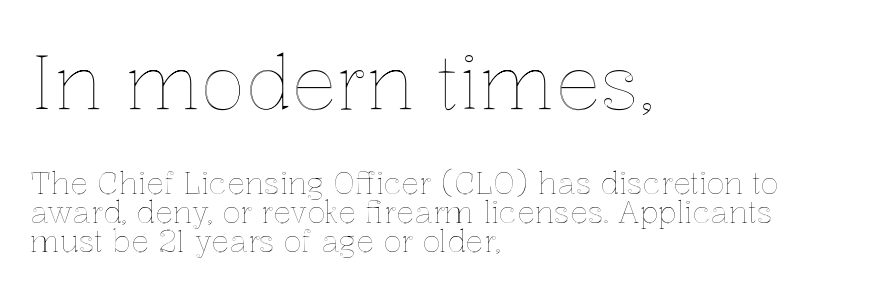
Q: Is the text italic (slanted)? A: No, it is upright.
Q: Is the text underlined? A: No.
Q: How is the paragraph aligned? A: Left-aligned.
Q: Is the spacing between letters normal or unusually wide? A: Normal.
Q: Is the spacing between lines tight, normal or loose? A: Tight.
Q: Which block of text is set in a larger size, the first (top) or the second (bottom)? A: The first (top) one.
Q: Width (condensed, normal, or wide)? A: Normal.
Q: x-height? A: Medium.
Q: Monospaced? A: No.
